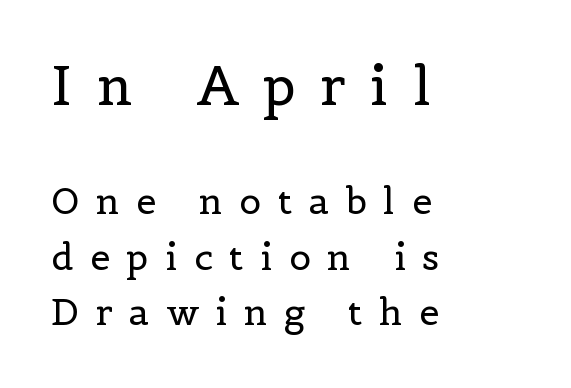
The image shows 54 px regular-weight serif type, upright; set left-aligned, normal line spacing (1.55x), unusually wide letter spacing (+0.46 em), not underlined; the first (top) block is 1.5x larger; a medium x-height.
